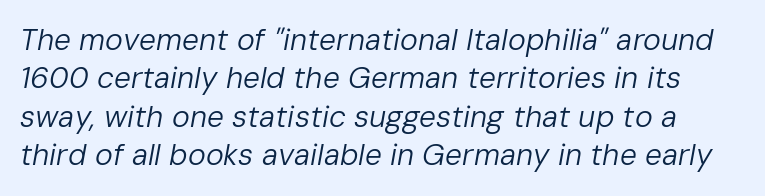
Q: Is the text bold? A: No.
Q: Is the text italic (slanted)? A: Yes, it leans right by about 10 degrees.
Q: Is the text underlined? A: No.
Q: Is the spacing between letters normal or unusually wide? A: Normal.
Q: Is the spacing between lines tight, normal or loose? A: Normal.
Q: Width (condensed, normal, or wide)? A: Normal.
Q: Stroke contrast? A: Low.
Q: x-height? A: Medium.
Q: Monospaced? A: No.
